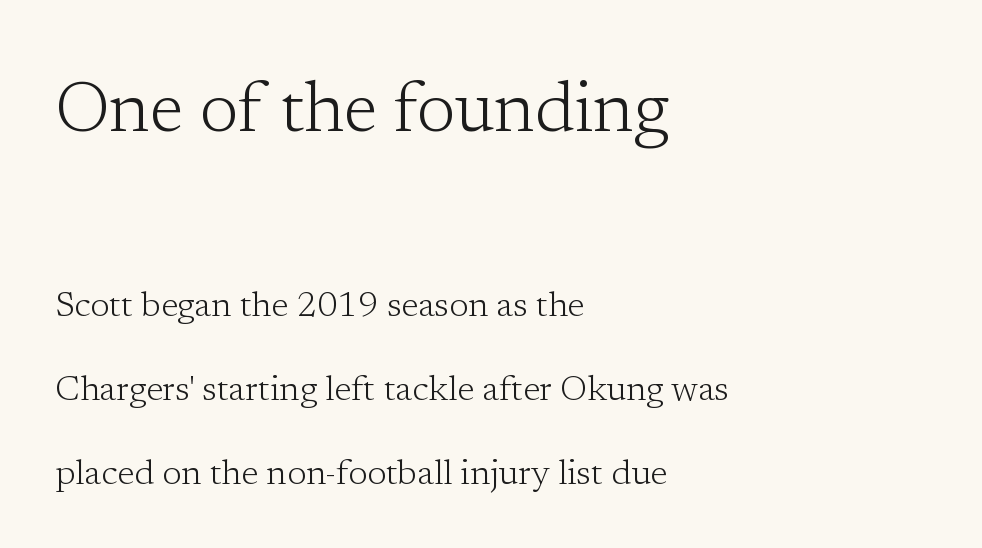
Q: Is the text bold? A: No.
Q: Is the text italic (slanted)? A: No, it is upright.
Q: Is the typeface a serif or a sans-serif typeface? A: Serif.
Q: Is the text underlined? A: No.
Q: How is the paragraph aligned? A: Left-aligned.
Q: Is the spacing between letters normal or unusually wide? A: Normal.
Q: Is the spacing between lines tight, normal or loose? A: Loose.
Q: Which block of text is set in a larger size, the first (top) or the second (bottom)? A: The first (top) one.
Q: Width (condensed, normal, or wide)? A: Normal.
Q: Stroke contrast? A: Low.
Q: x-height? A: Medium.
Q: Monospaced? A: No.
